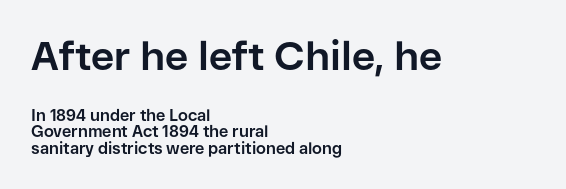
Q: Is the text bold? A: Yes.
Q: Is the text italic (slanted)? A: No, it is upright.
Q: Is the typeface a serif or a sans-serif typeface? A: Sans-serif.
Q: Is the text underlined? A: No.
Q: How is the paragraph aligned? A: Left-aligned.
Q: Is the spacing between letters normal or unusually wide? A: Normal.
Q: Is the spacing between lines tight, normal or loose? A: Tight.
Q: Which block of text is set in a larger size, the first (top) or the second (bottom)? A: The first (top) one.
Q: Width (condensed, normal, or wide)? A: Normal.
Q: Stroke contrast? A: Low.
Q: x-height? A: Medium.
Q: Monospaced? A: No.
